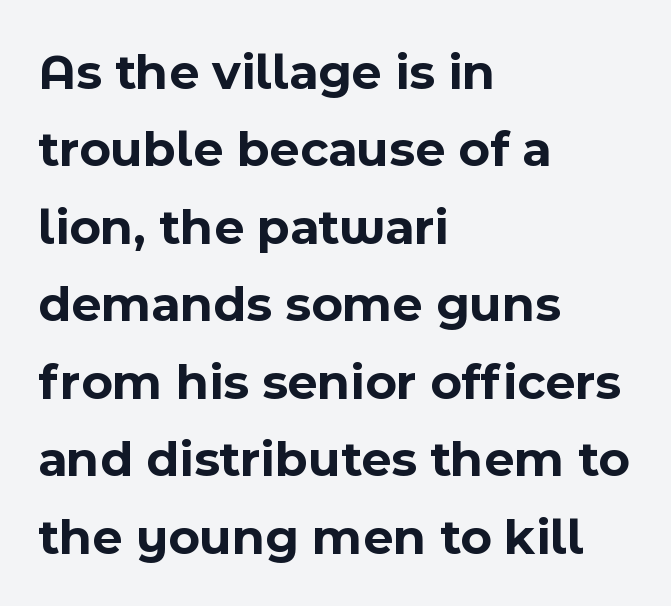
The image shows 52 px bold sans-serif type, upright; set left-aligned, normal line spacing (1.49x), normal letter spacing, not underlined; a medium x-height.
